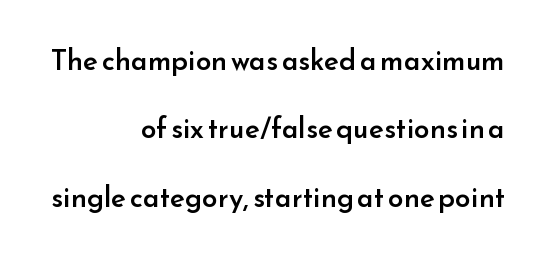
Unlike a traditional serif, this face leaves its strokes unadorned. This is the in-between weight designers call semibold or demi. Reading down the block, your eye finds every line finishing at a fixed right position. A great deal of white space separates one row of letters from the next.
